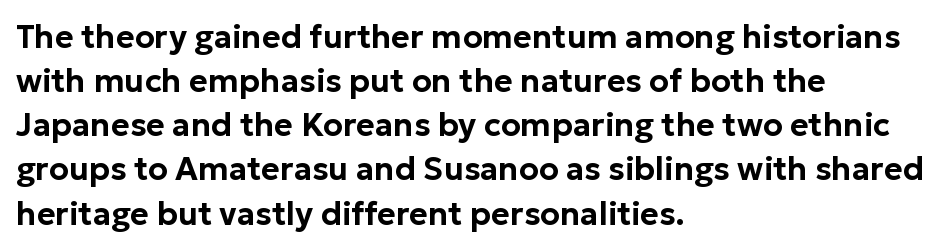
Short and long lines alike share a common starting point at left. Characters remain perfectly vertical along every line. Serifs: no, the terminals of the letterforms are clean. You could not count columns in this text — the font is proportionally spaced.
